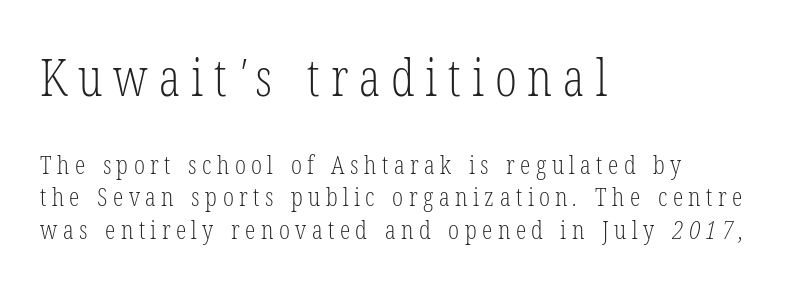
Q: Is the text bold? A: No.
Q: Is the typeface a serif or a sans-serif typeface? A: Serif.
Q: Is the text underlined? A: No.
Q: How is the paragraph aligned? A: Left-aligned.
Q: Is the spacing between letters normal or unusually wide? A: Unusually wide.
Q: Which block of text is set in a larger size, the first (top) or the second (bottom)? A: The first (top) one.
Q: Width (condensed, normal, or wide)? A: Condensed.
Q: Stroke contrast? A: Low.
Q: x-height? A: Medium.
Q: Monospaced? A: No.
